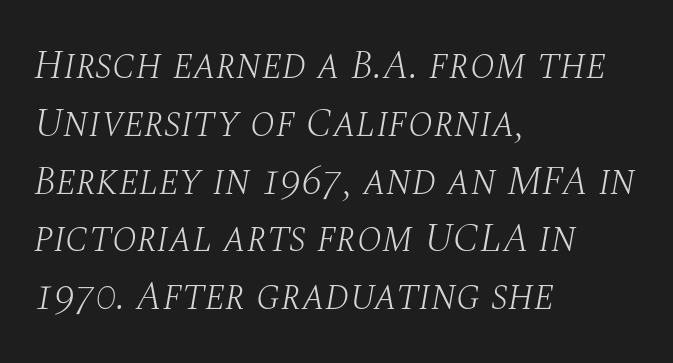
Q: Is the text bold? A: No.
Q: Is the text italic (slanted)? A: Yes, it leans right by about 10 degrees.
Q: Is the typeface a serif or a sans-serif typeface? A: Serif.
Q: Is the text underlined? A: No.
Q: How is the paragraph aligned? A: Left-aligned.
Q: Is the spacing between letters normal or unusually wide? A: Normal.
Q: Is the spacing between lines tight, normal or loose? A: Normal.
Q: Width (condensed, normal, or wide)? A: Normal.
Q: Stroke contrast? A: Medium.
Q: x-height? A: Large.
Q: Monospaced? A: No.
